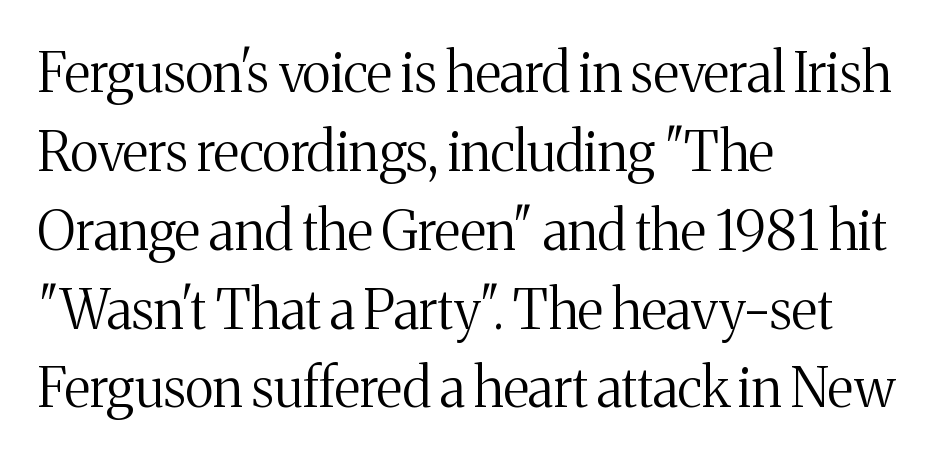
Q: Is the text bold? A: No.
Q: Is the text italic (slanted)? A: No, it is upright.
Q: Is the typeface a serif or a sans-serif typeface? A: Serif.
Q: Is the text underlined? A: No.
Q: How is the paragraph aligned? A: Left-aligned.
Q: Is the spacing between letters normal or unusually wide? A: Normal.
Q: Is the spacing between lines tight, normal or loose? A: Normal.
Q: Width (condensed, normal, or wide)? A: Normal.
Q: Stroke contrast? A: Medium.
Q: x-height? A: Medium.
Q: Monospaced? A: No.
